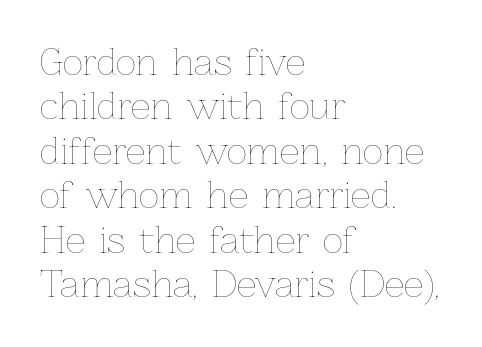
The image shows 35 px thin type, upright; set left-aligned, normal line spacing (1.27x), normal letter spacing, not underlined; low stroke contrast and a medium x-height.
